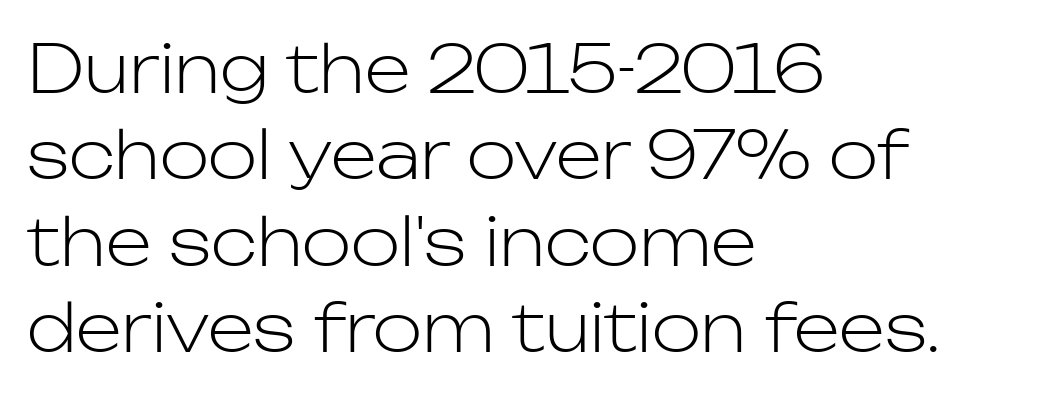
Q: Is the text bold? A: No.
Q: Is the text italic (slanted)? A: No, it is upright.
Q: Is the typeface a serif or a sans-serif typeface? A: Sans-serif.
Q: Is the text underlined? A: No.
Q: How is the paragraph aligned? A: Left-aligned.
Q: Is the spacing between letters normal or unusually wide? A: Normal.
Q: Is the spacing between lines tight, normal or loose? A: Normal.
Q: Width (condensed, normal, or wide)? A: Normal.
Q: Stroke contrast? A: Low.
Q: x-height? A: Medium.
Q: Monospaced? A: No.
